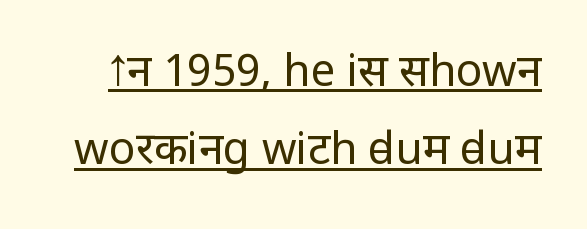
{"serif": "no", "italic": "no", "bold": "no", "weight": "regular", "width": "normal", "stroke_contrast": "low", "x_height": "medium", "monospaced": "no", "underline": "yes", "line_spacing_ratio": 1.78, "letter_spacing": "normal", "letter_spacing_em": 0.0, "glyph_px": 44}
